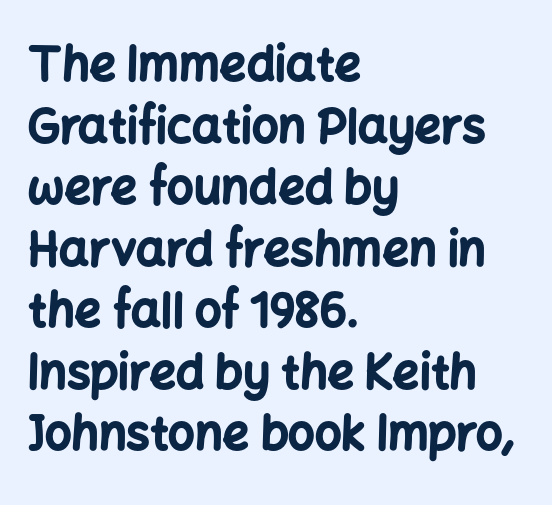
The image shows 47 px bold sans-serif type, upright; set left-aligned, normal line spacing (1.31x), normal letter spacing, not underlined; low stroke contrast and a medium x-height.
